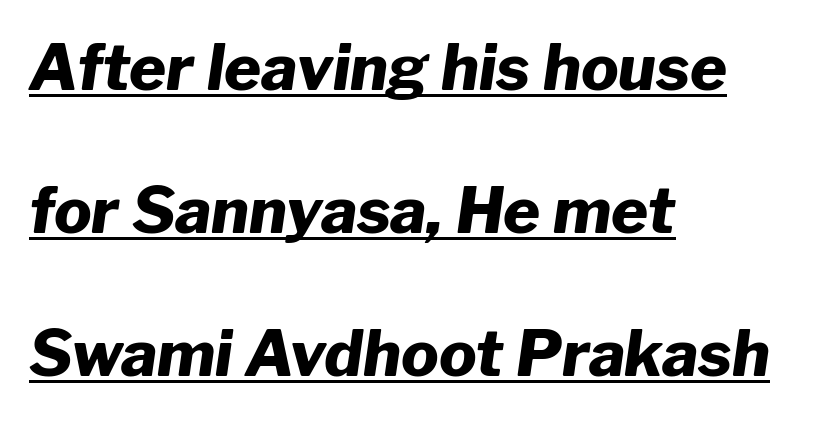
Q: Is the text bold? A: Yes.
Q: Is the text italic (slanted)? A: Yes, it leans right by about 8 degrees.
Q: Is the text underlined? A: Yes.
Q: How is the paragraph aligned? A: Left-aligned.
Q: Is the spacing between letters normal or unusually wide? A: Normal.
Q: Is the spacing between lines tight, normal or loose? A: Loose.
Q: Width (condensed, normal, or wide)? A: Normal.
Q: Stroke contrast? A: Low.
Q: x-height? A: Medium.
Q: Monospaced? A: No.
